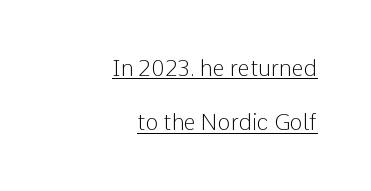
The image shows 22 px text type, upright; set right-aligned, loose line spacing (2.47x), normal letter spacing, underlined.
